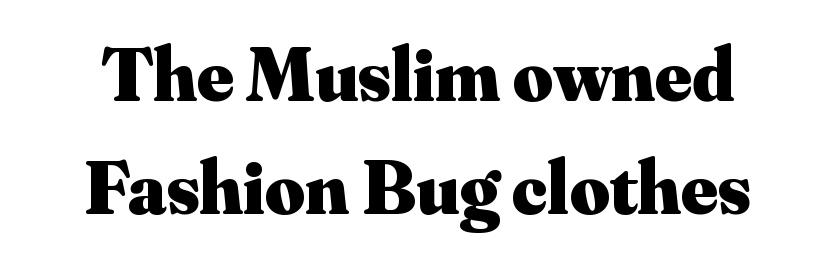
Every letter is thick-stroked: bold, no question. The rendering uses natural spacing where letterforms have individual widths. The face used here is rendered with its standard letterfit. Just letters on the line, the space beneath them empty.
